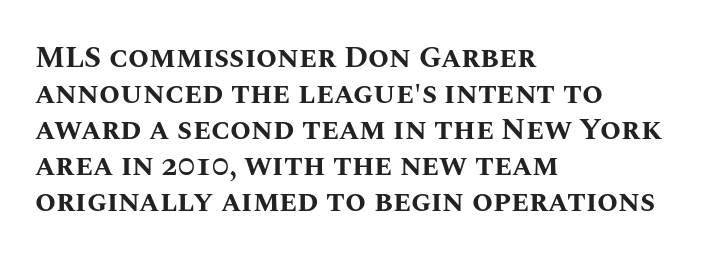
Q: Is the text bold? A: Yes.
Q: Is the text italic (slanted)? A: No, it is upright.
Q: Is the text underlined? A: No.
Q: How is the paragraph aligned? A: Left-aligned.
Q: Is the spacing between letters normal or unusually wide? A: Normal.
Q: Width (condensed, normal, or wide)? A: Normal.
Q: Stroke contrast? A: Medium.
Q: x-height? A: Large.
Q: Monospaced? A: No.
